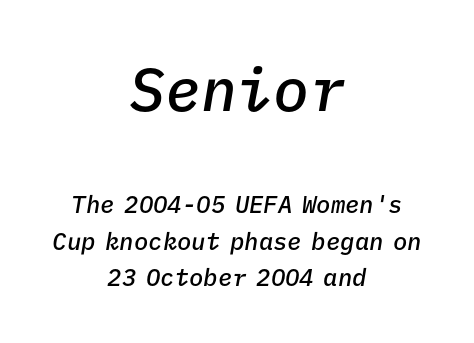
The face used here is a semibold: visibly heavier than regular, lighter than bold. Quick note: underline off. Fixed-width glyphs throughout — classic coding-font behaviour. Horizontal alignment here is central, giving a formal, balanced look. The face used here has a pronounced slope to its letters. One glance says typical: line gaps are just what's usual.
